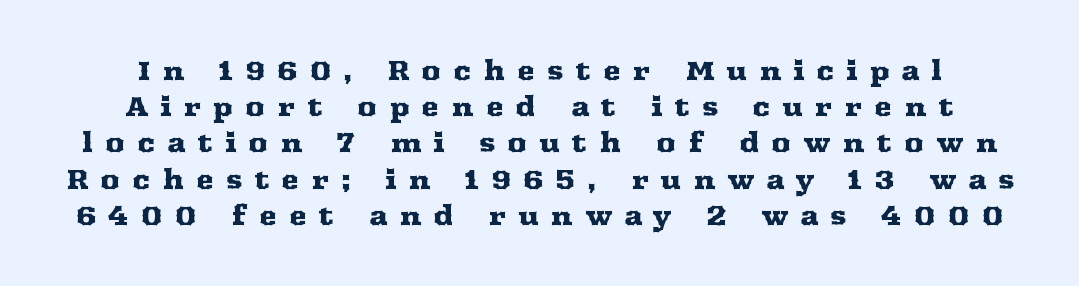
The image shows 27 px text type, upright; set normal line spacing (1.34x), unusually wide letter spacing (+0.44 em), not underlined.
